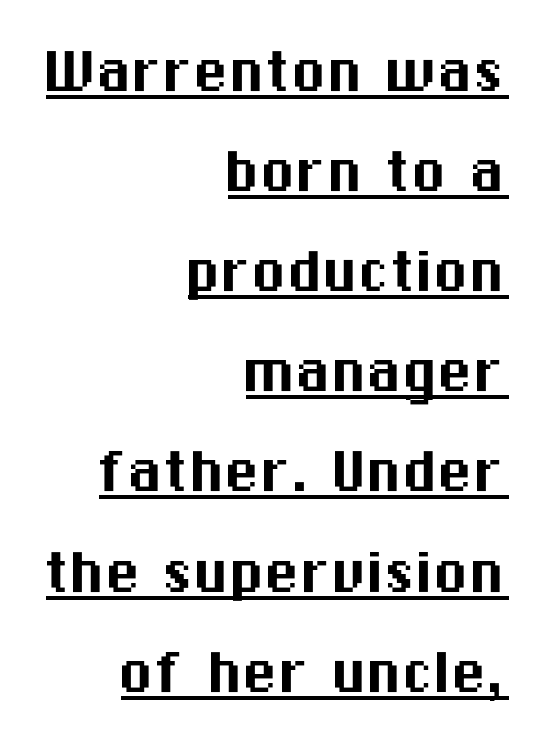
The setting favours the right margin, as signatures and pull-quotes sometimes do. You could not count columns in this text — the font is proportionally spaced. The sample's only ornament is a line tracing under the words. Leading: standard. Spacing between characters is what you'd get straight out of the box.
